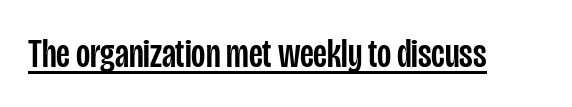
The image shows 41 px condensed sans-serif type, upright; set normal letter spacing, underlined; low stroke contrast and a large x-height.
